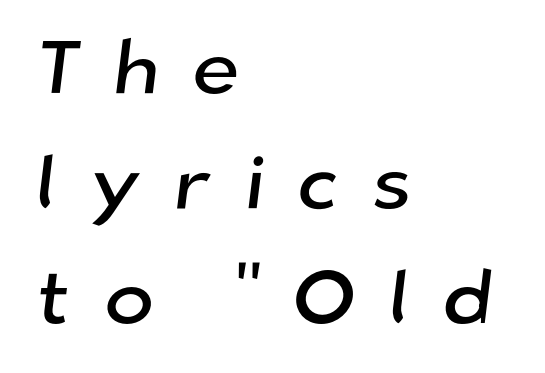
Q: Is the typeface a serif or a sans-serif typeface? A: Sans-serif.
Q: Is the text underlined? A: No.
Q: How is the paragraph aligned? A: Left-aligned.
Q: Is the spacing between letters normal or unusually wide? A: Unusually wide.
Q: Is the spacing between lines tight, normal or loose? A: Normal.
Q: Width (condensed, normal, or wide)? A: Normal.
Q: Stroke contrast? A: Low.
Q: x-height? A: Medium.
Q: Monospaced? A: No.
